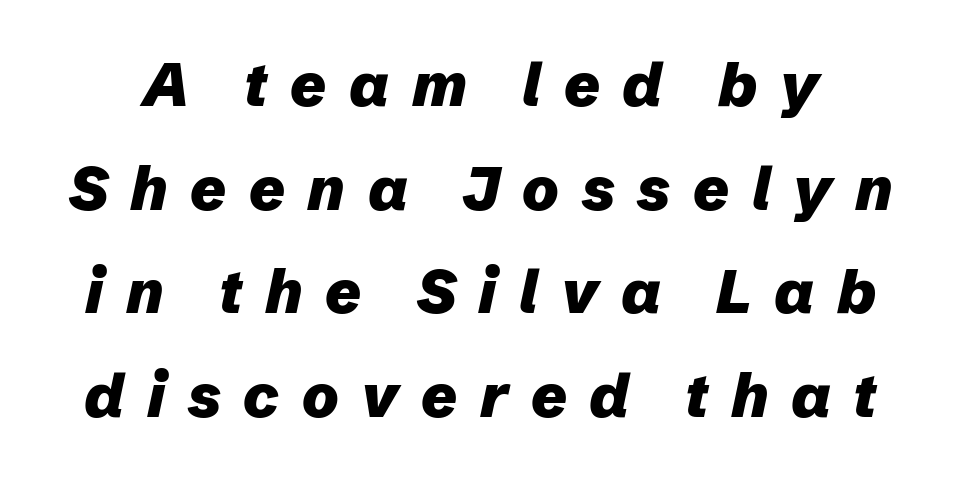
Q: Is the text bold? A: Yes.
Q: Is the text italic (slanted)? A: Yes, it leans right by about 12 degrees.
Q: Is the text underlined? A: No.
Q: Is the spacing between letters normal or unusually wide? A: Unusually wide.
Q: Is the spacing between lines tight, normal or loose? A: Normal.
Q: Width (condensed, normal, or wide)? A: Normal.
Q: Stroke contrast? A: Low.
Q: x-height? A: Medium.
Q: Monospaced? A: No.
